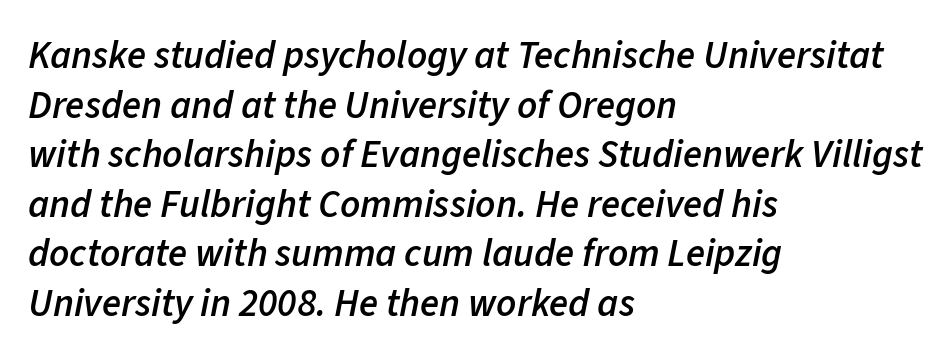
A typesetter would call this zero additional tracking. The block of text has a typical density, with ordinary space between rows. Each glyph is drawn with semibold strokes, heavier than normal yet not fully bold. Descender tails drop into unmarked territory. Short and long lines alike share a common starting point at left. Is this a fixed-width face? No — the glyphs have proportional, varying widths.
